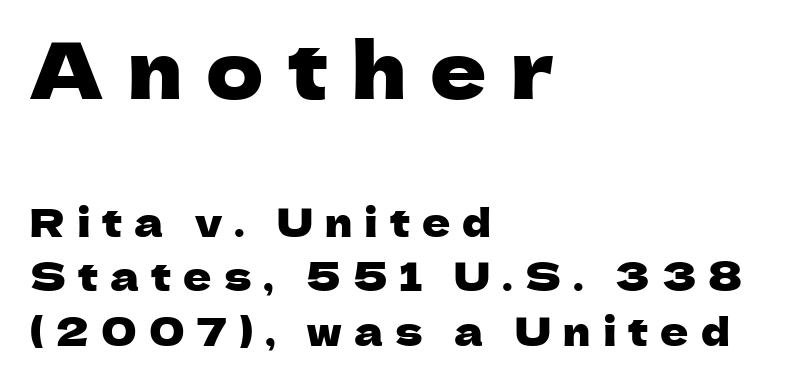
{"serif": "no", "italic": "no", "width": "normal", "stroke_contrast": "low", "x_height": "medium", "monospaced": "no", "underline": "no", "align": "left", "line_spacing": "normal", "line_spacing_ratio": 1.4, "letter_spacing": "wide", "letter_spacing_em": 0.31, "larger_block": "first", "size_ratio": 2.0, "glyph_px": 78}
